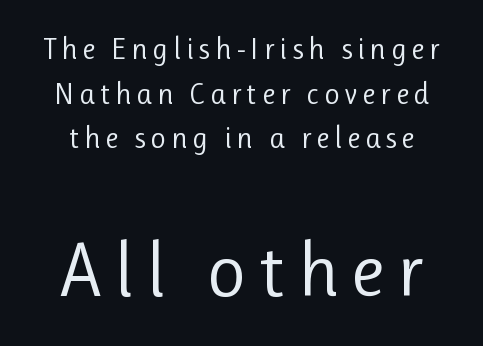
Is this a fixed-width face? No — the glyphs have proportional, varying widths. Posture: straight, roman, zero tilt. The leading is moderate, giving the passage an even texture. The rendering enlarges the type as you move from the upper chunk to the lower. Font category for this specimen: sans-serif.
